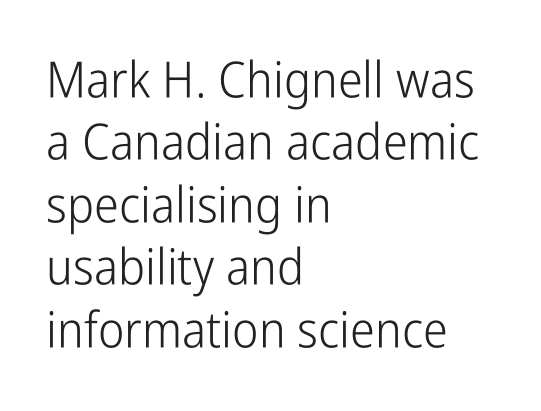
{"serif": "no", "italic": "no", "bold": "no", "weight": "light", "width": "condensed", "stroke_contrast": "low", "x_height": "medium", "monospaced": "no", "underline": "no", "align": "left", "line_spacing": "normal", "line_spacing_ratio": 1.25, "letter_spacing": "normal", "letter_spacing_em": 0.0, "glyph_px": 50}
